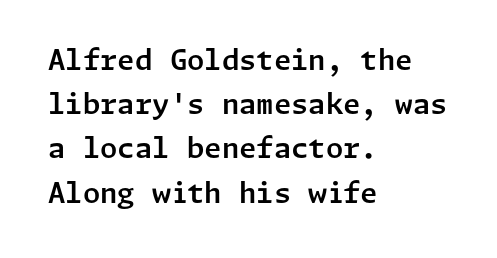
The image shows 28 px sans-serif type, upright; set left-aligned, normal line spacing (1.58x), normal letter spacing, not underlined; low stroke contrast and a medium x-height.
